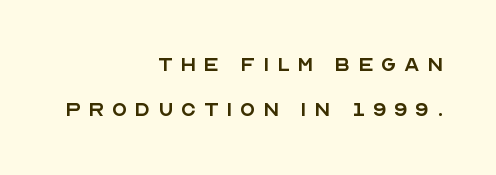
Glance below the letters and you will spot only blank space. Is the letter spacing exaggerated? Yes — the characters are pushed far apart. You can tell it's not italic because the verticals are truly vertical. Heft: none added — not bold. Horizontally, the lines are justified to the trailing edge only.
